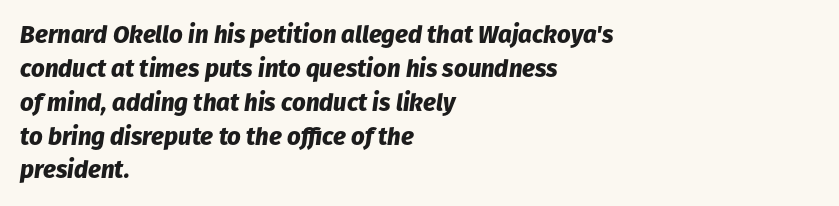
The image shows 24 px bold type, italic (leaning right); set left-aligned, normal line spacing (1.41x), normal letter spacing, not underlined.
